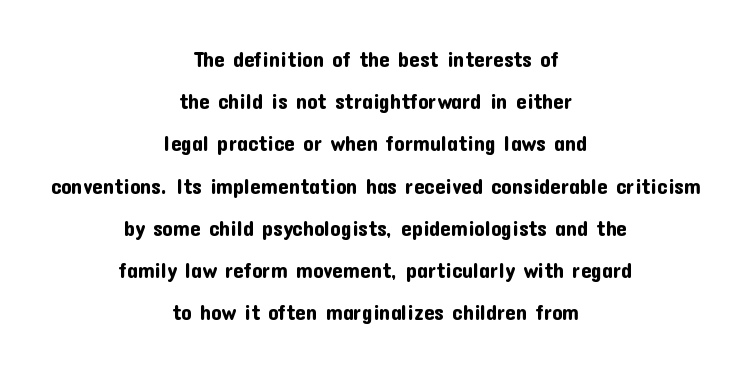
Q: Is the text italic (slanted)? A: No, it is upright.
Q: Is the text underlined? A: No.
Q: How is the paragraph aligned? A: Centered.
Q: Is the spacing between letters normal or unusually wide? A: Normal.
Q: Is the spacing between lines tight, normal or loose? A: Loose.
